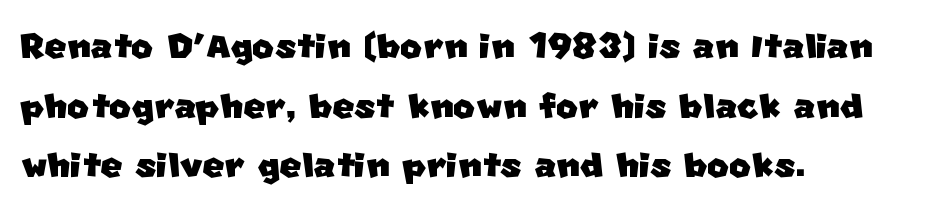
Q: Is the typeface a serif or a sans-serif typeface? A: Sans-serif.
Q: Is the text underlined? A: No.
Q: How is the paragraph aligned? A: Left-aligned.
Q: Is the spacing between letters normal or unusually wide? A: Normal.
Q: Is the spacing between lines tight, normal or loose? A: Normal.
Q: Width (condensed, normal, or wide)? A: Normal.
Q: Stroke contrast? A: Low.
Q: x-height? A: Large.
Q: Monospaced? A: No.
